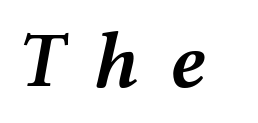
Q: Is the text bold? A: Semi-bold.
Q: Is the text italic (slanted)? A: Yes, it leans right by about 12 degrees.
Q: Is the text underlined? A: No.
Q: Is the spacing between letters normal or unusually wide? A: Unusually wide.
Q: Width (condensed, normal, or wide)? A: Wide.
Q: Stroke contrast? A: Medium.
Q: x-height? A: Medium.
Q: Monospaced? A: No.
